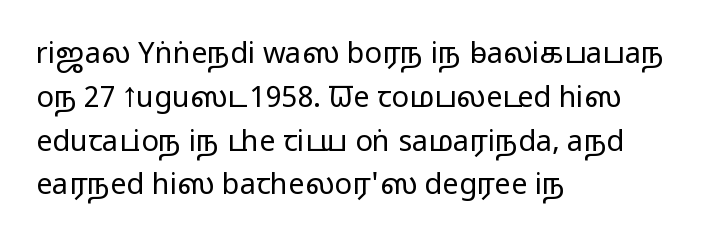
{"serif": "no", "italic": "no", "bold": "no", "weight": "regular", "width": "wide", "stroke_contrast": "low", "x_height": "medium", "monospaced": "no", "underline": "no", "align": "left", "line_spacing": "normal", "line_spacing_ratio": 1.51, "letter_spacing": "normal", "letter_spacing_em": 0.0, "glyph_px": 29}
